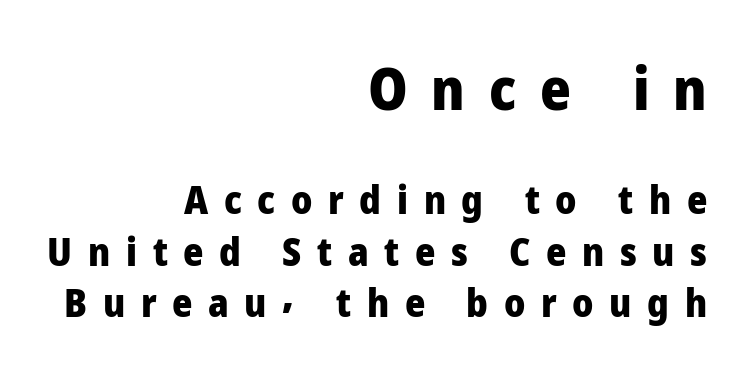
The image shows 59 px heavy sans-serif type, upright; set right-aligned, normal line spacing (1.33x), unusually wide letter spacing (+0.4 em), not underlined; the first (top) block is 1.51x larger; low stroke contrast and a medium x-height.
